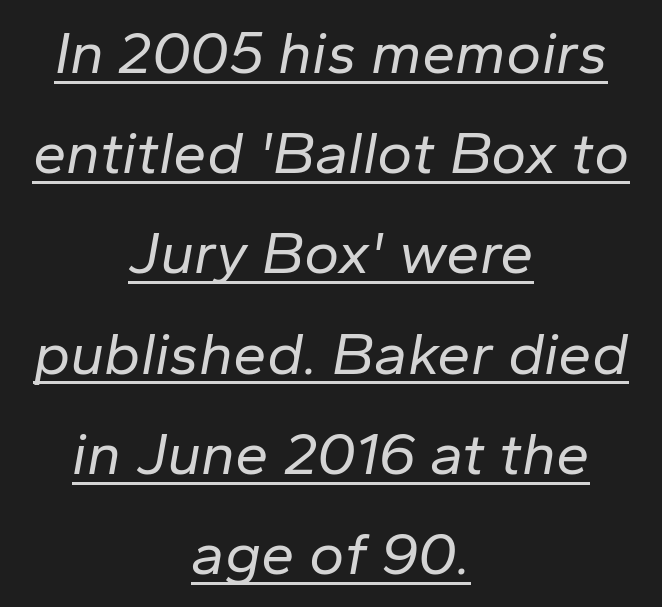
Q: Is the text bold? A: No.
Q: Is the text italic (slanted)? A: Yes, it leans right by about 10 degrees.
Q: Is the text underlined? A: Yes.
Q: How is the paragraph aligned? A: Centered.
Q: Is the spacing between letters normal or unusually wide? A: Normal.
Q: Is the spacing between lines tight, normal or loose? A: Normal.
Q: Width (condensed, normal, or wide)? A: Normal.
Q: Stroke contrast? A: Low.
Q: x-height? A: Medium.
Q: Monospaced? A: No.
